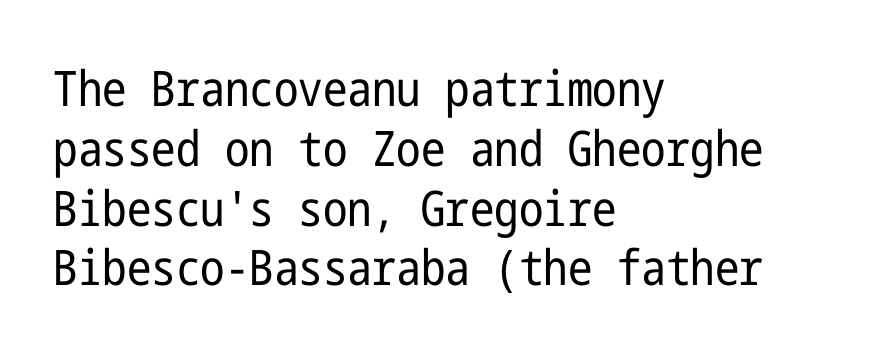
Vertical stems look standard width or narrower in stroke. The lines are quadded left. A clean baseline with only descenders dipping below it. The letters stand straight up with perfectly vertical stems. Nobody touched the tracking dial on this one.
